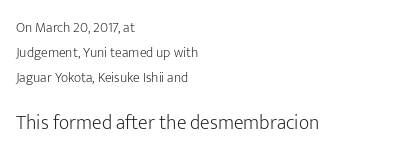
The image shows 20 px text type, upright; set left-aligned, line spacing 1.77x, normal letter spacing, not underlined; the second (bottom) block is 1.43x larger.
